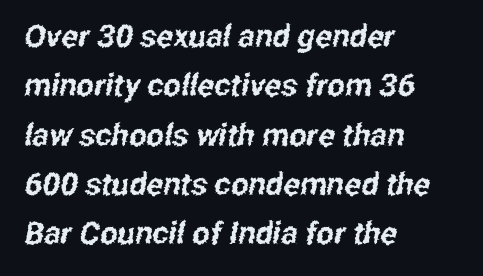
A clean baseline with only descenders dipping below it. If you measured baseline to baseline, you'd find a middling distance. This sample is left-justified, so line endings fall wherever the words run out. A typesetter would call this proportional, since set widths differ per character. Honestly, the letter spacing is just normal — you wouldn't notice it.
